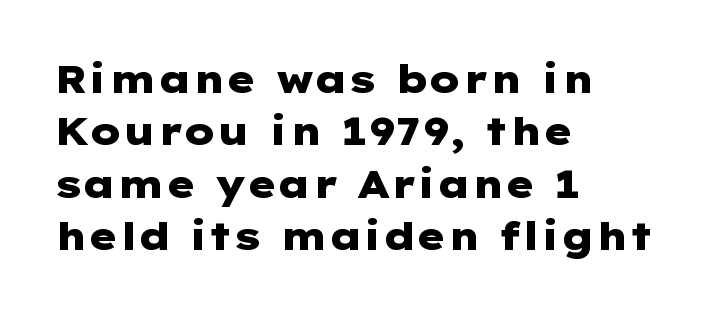
Default kerning and tracking; the words read as compact shapes. Unlike a traditional serif, this face leaves its strokes unadorned. Notice how the stems are strictly vertical — no italics here. The passage is arranged the way most books set body copy — flush left.
